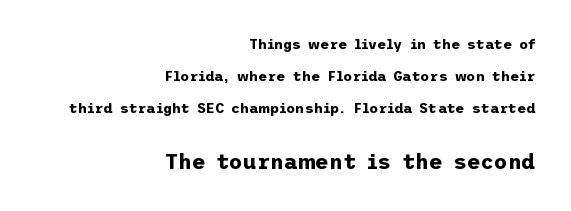
{"italic": "no", "bold": "yes", "underline": "no", "align": "right", "line_spacing": "loose", "line_spacing_ratio": 2.3, "letter_spacing": "normal", "letter_spacing_em": 0.0, "larger_block": "second", "size_ratio": 1.5, "glyph_px": 21}
